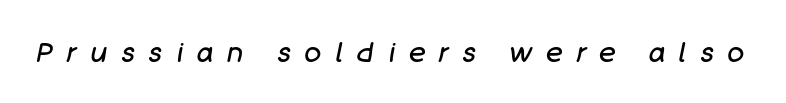
{"italic": "yes", "lean": "right", "slant_degrees": 11, "bold": "no", "weight": "regular", "width": "normal", "stroke_contrast": "low", "x_height": "large", "monospaced": "no", "underline": "no", "letter_spacing": "wide", "letter_spacing_em": 0.5, "glyph_px": 28}
